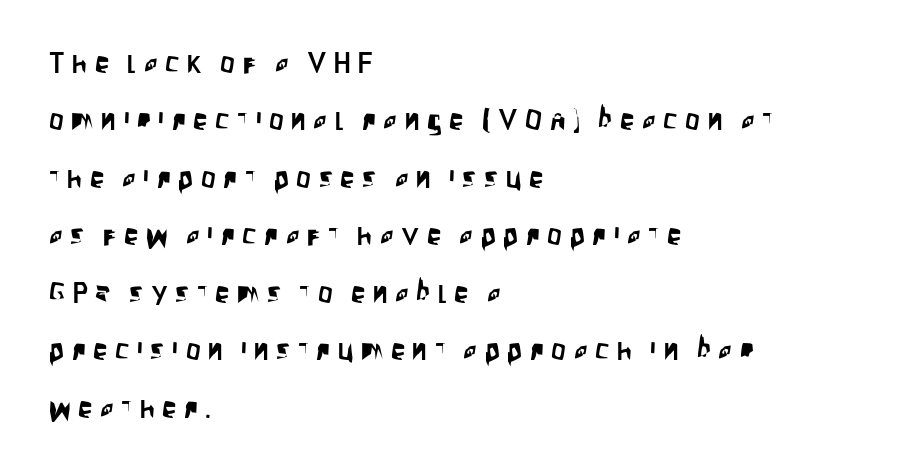
Q: Is the text italic (slanted)? A: No, it is upright.
Q: Is the typeface a serif or a sans-serif typeface? A: Sans-serif.
Q: Is the text underlined? A: No.
Q: How is the paragraph aligned? A: Left-aligned.
Q: Is the spacing between letters normal or unusually wide? A: Unusually wide.
Q: Is the spacing between lines tight, normal or loose? A: Loose.
Q: Width (condensed, normal, or wide)? A: Condensed.
Q: Stroke contrast? A: Low.
Q: x-height? A: Large.
Q: Monospaced? A: No.
